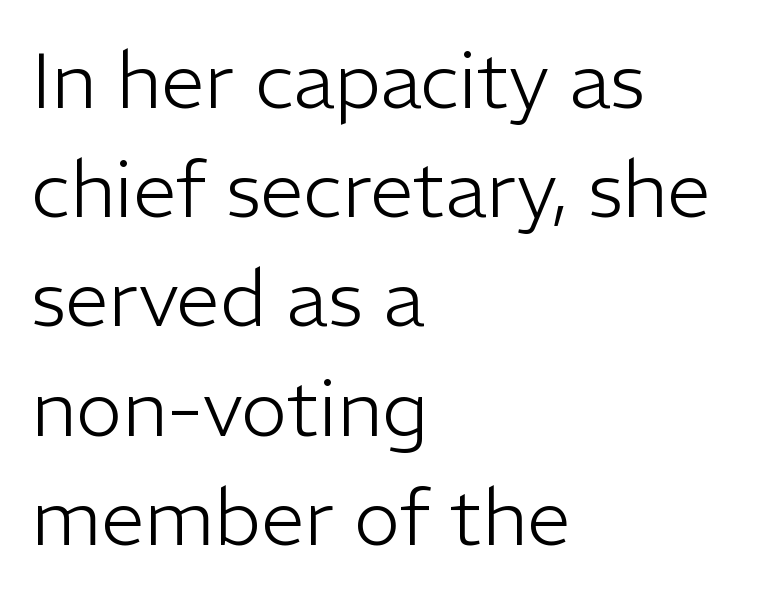
On a weight scale, this lands at 450 or below. No extra tracking has been applied to these lines. Unlike italic type, these characters show no tilt at all. Teacher's note: observe the even left margin — that is flush-left alignment.
